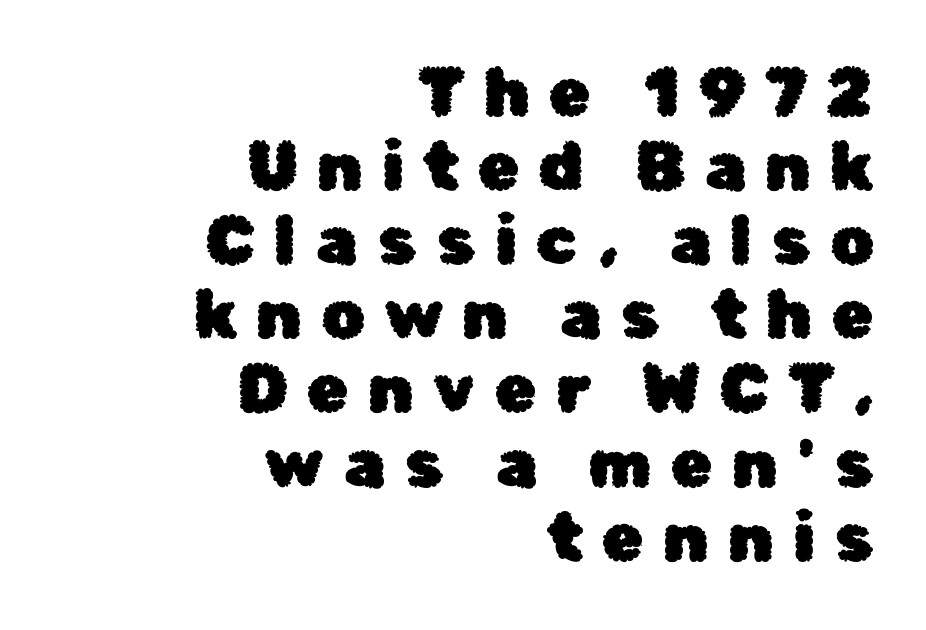
The image shows 68 px sans-serif type, upright; set right-aligned, tight line spacing (1.09x), unusually wide letter spacing (+0.28 em), not underlined; low stroke contrast and a medium x-height.
